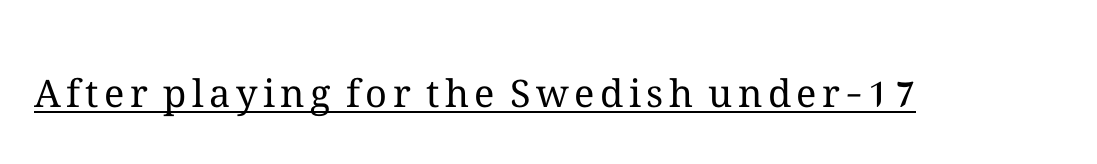
Glance below the letters and you will spot a drawn line. Is this a heavy cut? Hardly; it is regular or lighter. Varying glyph widths throughout — classic text-font behaviour. Every stem runs plumb, perpendicular to the baseline.
